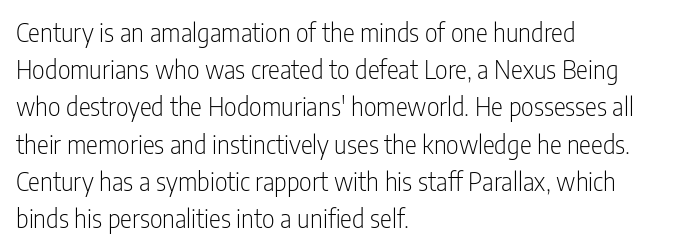
The image shows 25 px text type, upright; set left-aligned, normal line spacing (1.49x), normal letter spacing, not underlined.
